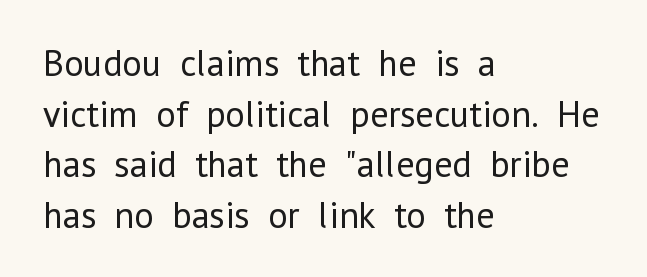
Here the designer chose a conventional face with non-uniform glyph widths. No feet cap the strokes, marking this as sans-serif type. These lines keep a tight, regular rhythm from letter to letter. The area under the type is left untouched. Layout note: lines flush left. The lettering stays uniformly vertical, giving the passage a roman look.
